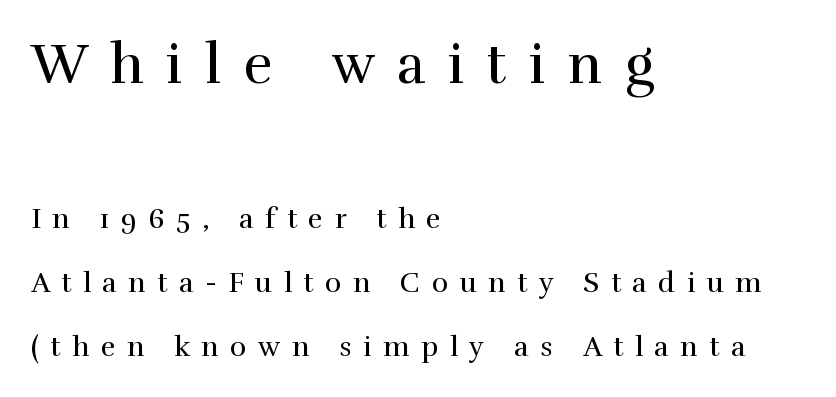
Q: Is the text bold? A: No.
Q: Is the text italic (slanted)? A: No, it is upright.
Q: Is the typeface a serif or a sans-serif typeface? A: Serif.
Q: Is the text underlined? A: No.
Q: How is the paragraph aligned? A: Left-aligned.
Q: Is the spacing between letters normal or unusually wide? A: Unusually wide.
Q: Is the spacing between lines tight, normal or loose? A: Loose.
Q: Which block of text is set in a larger size, the first (top) or the second (bottom)? A: The first (top) one.
Q: Width (condensed, normal, or wide)? A: Normal.
Q: x-height? A: Medium.
Q: Monospaced? A: No.
